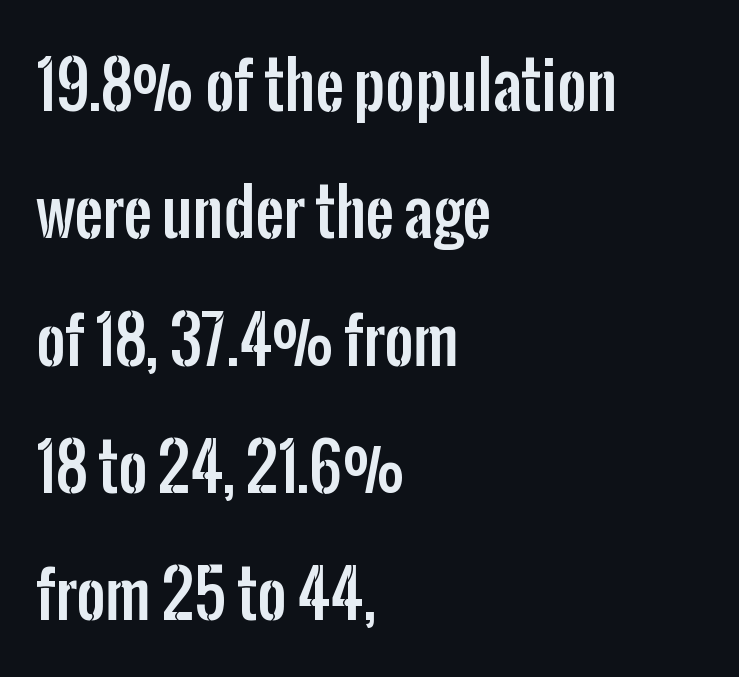
Q: Is the text italic (slanted)? A: No, it is upright.
Q: Is the typeface a serif or a sans-serif typeface? A: Sans-serif.
Q: Is the text underlined? A: No.
Q: How is the paragraph aligned? A: Left-aligned.
Q: Is the spacing between letters normal or unusually wide? A: Normal.
Q: Is the spacing between lines tight, normal or loose? A: Loose.
Q: Width (condensed, normal, or wide)? A: Condensed.
Q: Stroke contrast? A: Low.
Q: x-height? A: Medium.
Q: Monospaced? A: No.
